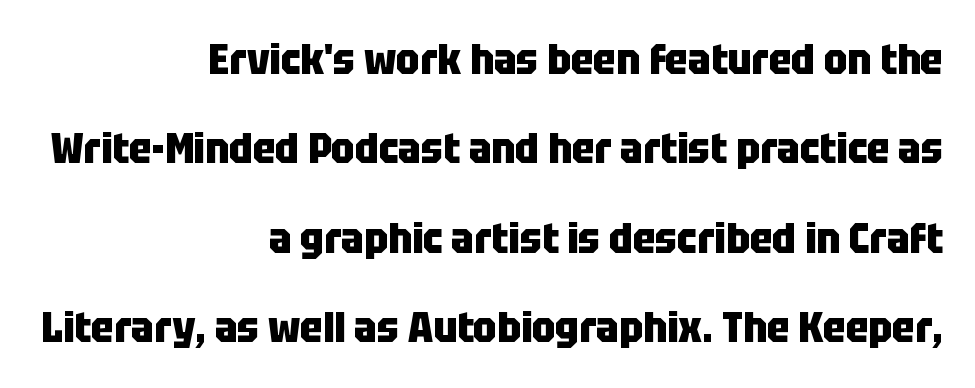
Nothing unusual about the tracking: characters are spaced as the font intends. The rendering uses a large line-height, opening up the rows. Bold? Absolutely — the strokes are thick and heavy. The space directly below the letters is spotless.
